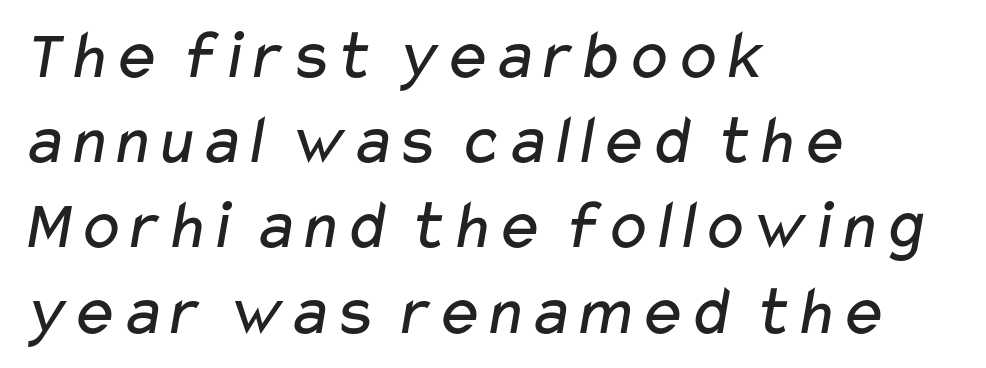
Is this a fixed-width face? No — the glyphs have proportional, varying widths. No heavy texture on the line: the type isn't bold. The lines are quadded left. Any mark beneath the type? The region is blank. To sum up the face: it is a sans, with no serifs.
